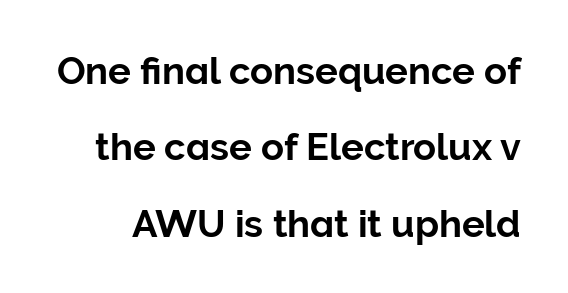
The specimen reads as upright at a glance. Line spacing here is loose. The area under the type is left untouched. Typographically, this falls in the sans-serif category. How are the letters spaced? Ordinarily, with no added tracking.
